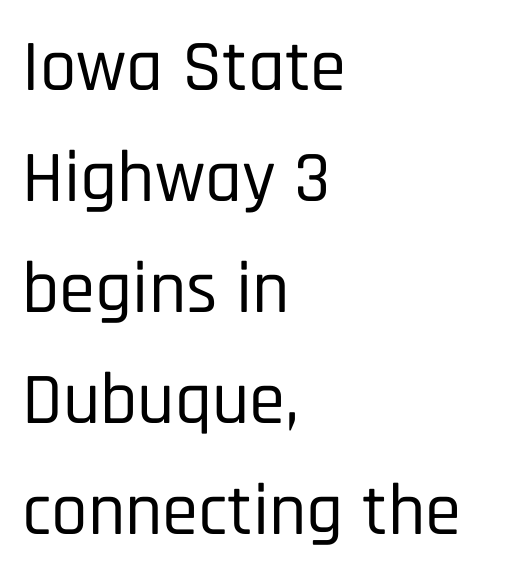
All the whitespace from short lines collects on the right. Honestly, there is no underline to notice here at all. Letter spacing: default. Is there much room between lines? A standard amount, neither cramped nor airy. This rendering employs a face without finishing strokes, i.e., a sans-serif.
